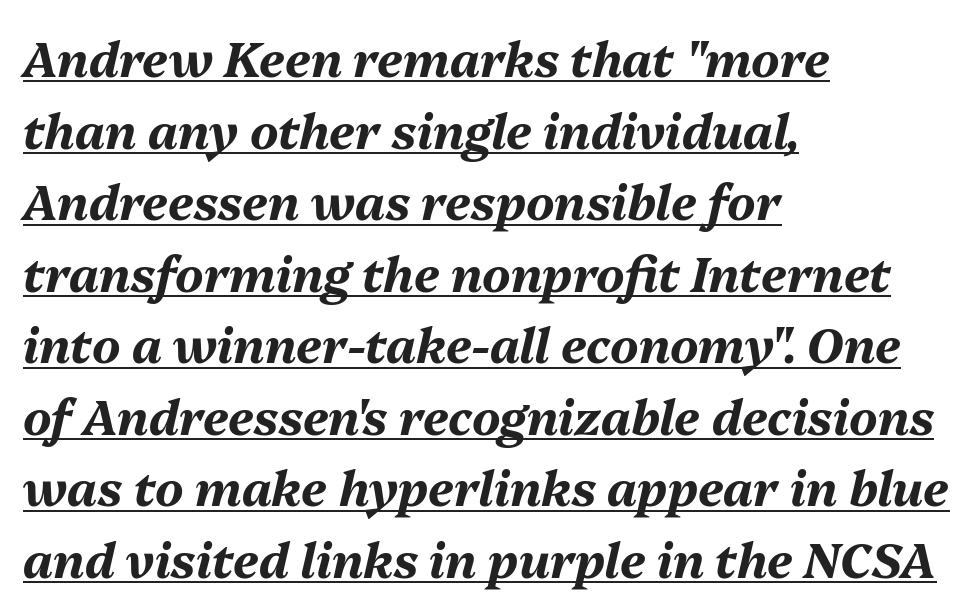
Q: Is the text bold? A: Yes.
Q: Is the text italic (slanted)? A: Yes, it leans right by about 13 degrees.
Q: Is the text underlined? A: Yes.
Q: How is the paragraph aligned? A: Left-aligned.
Q: Is the spacing between letters normal or unusually wide? A: Normal.
Q: Is the spacing between lines tight, normal or loose? A: Normal.
Q: Width (condensed, normal, or wide)? A: Normal.
Q: Stroke contrast? A: Medium.
Q: x-height? A: Medium.
Q: Monospaced? A: No.
